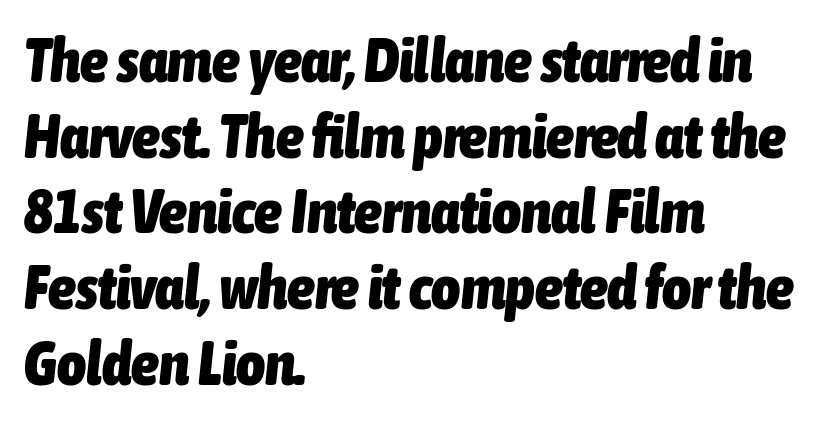
The image shows 62 px heavy, condensed type, italic (leaning right); set left-aligned, line spacing 1.22x, normal letter spacing, not underlined; low stroke contrast and a medium x-height.
